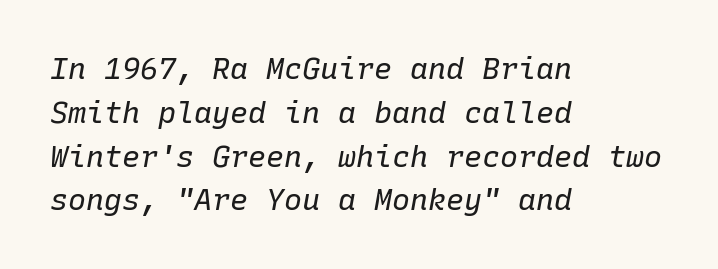
The image shows 30 px regular-weight type, italic (leaning right), monospaced; set left-aligned, normal line spacing (1.46x), normal letter spacing, not underlined; low stroke contrast and a medium x-height.
